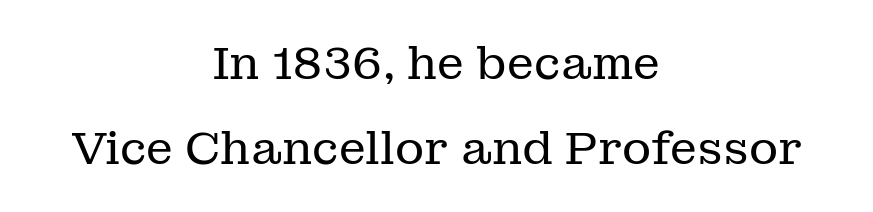
Q: Is the text bold? A: No.
Q: Is the text italic (slanted)? A: No, it is upright.
Q: Is the typeface a serif or a sans-serif typeface? A: Serif.
Q: Is the text underlined? A: No.
Q: How is the paragraph aligned? A: Centered.
Q: Is the spacing between letters normal or unusually wide? A: Normal.
Q: Width (condensed, normal, or wide)? A: Normal.
Q: Stroke contrast? A: Low.
Q: x-height? A: Medium.
Q: Monospaced? A: No.
